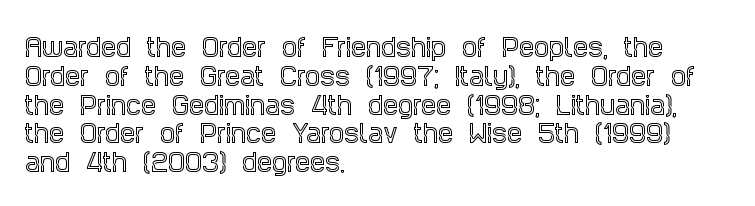
{"italic": "no", "underline": "no", "align": "left", "line_spacing_ratio": 1.2, "letter_spacing": "normal", "letter_spacing_em": 0.0, "glyph_px": 24}
